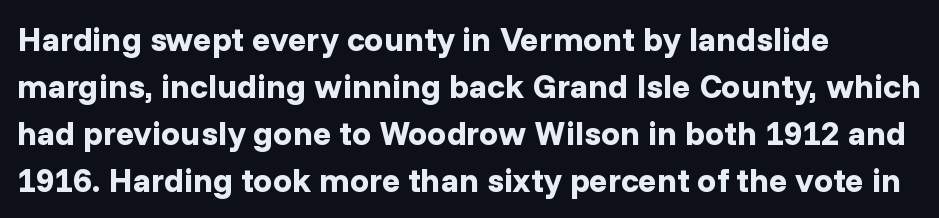
Does the weight exceed regular? Yes, all the way to bold. This sample uses plain, unmodified letter spacing. The letters carry no serifs — their stems end cleanly without finishing strokes. Here the designer chose a conventional face with non-uniform glyph widths. The type sits square on the baseline with zero lean. Teacher's note: observe the even left margin — that is flush-left alignment.
